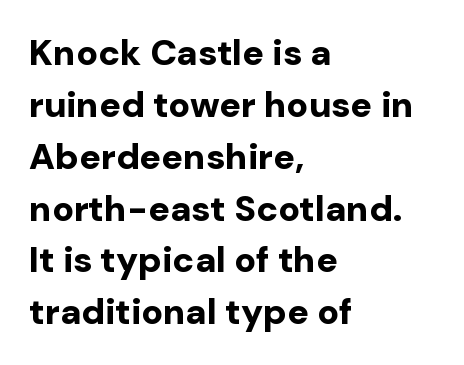
{"serif": "no", "italic": "no", "bold": "yes", "weight": "bold", "width": "normal", "stroke_contrast": "low", "x_height": "medium", "monospaced": "no", "underline": "no", "align": "left", "line_spacing": "normal", "line_spacing_ratio": 1.44, "letter_spacing": "normal", "letter_spacing_em": 0.0, "glyph_px": 36}
